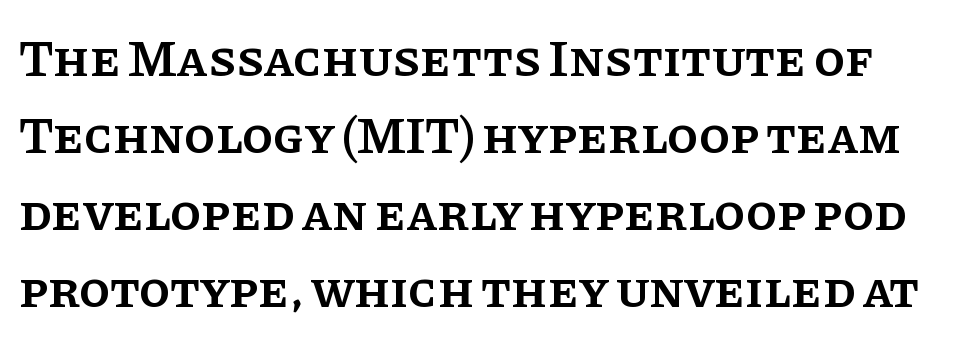
The image shows 51 px semibold serif type, upright; set normal line spacing (1.51x), normal letter spacing, not underlined; low stroke contrast and a large x-height.
